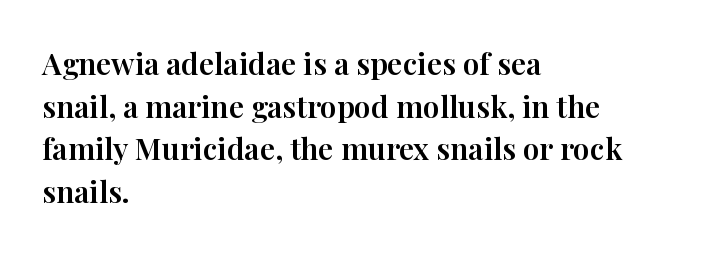
These lines are set flush left with a ragged right edge. The lines sit at an ordinary, default distance from one another. Honestly, the letter spacing is just normal — you wouldn't notice it. This is serif lettering, the kind often seen in printed books. This sample has the flowing, uneven cadence of proportional lettering. The letters stand straight up with perfectly vertical stems.
